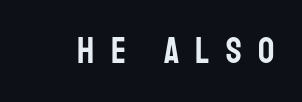
Varying glyph widths throughout — classic text-font behaviour. The tracking reads as deliberately expanded to a designer's eye. The type sits square on the baseline with zero lean. The passage shown is typeset with a sans-serif family. The zone under the glyphs is completely vacant.
